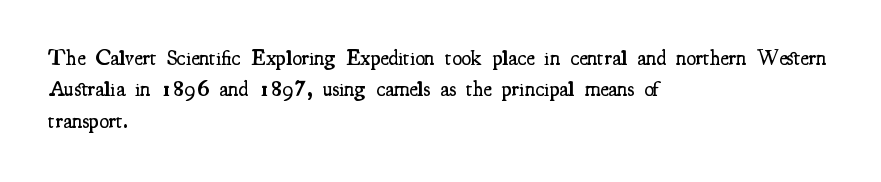
Q: Is the text bold? A: Semi-bold.
Q: Is the text italic (slanted)? A: No, it is upright.
Q: Is the text underlined? A: No.
Q: How is the paragraph aligned? A: Left-aligned.
Q: Is the spacing between letters normal or unusually wide? A: Normal.
Q: Is the spacing between lines tight, normal or loose? A: Normal.
